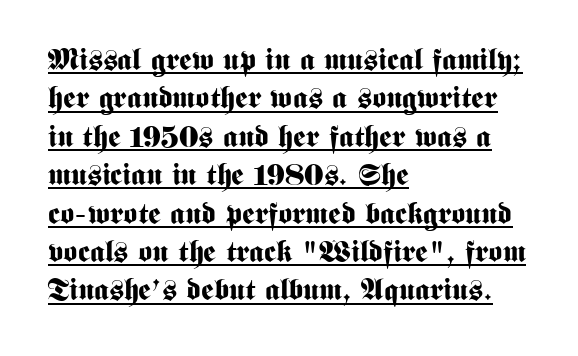
{"serif": "no", "italic": "no", "bold": "yes", "weight": "bold", "width": "condensed", "stroke_contrast": "medium", "x_height": "medium", "monospaced": "no", "underline": "yes", "align": "left", "line_spacing": "normal", "line_spacing_ratio": 1.28, "letter_spacing": "normal", "letter_spacing_em": 0.0, "glyph_px": 30}
